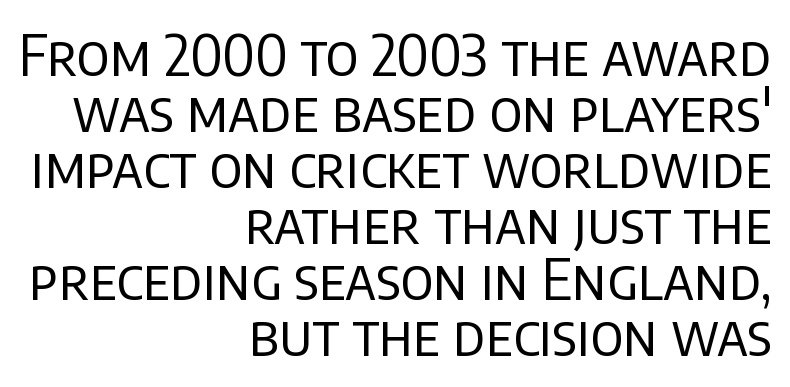
{"serif": "no", "italic": "no", "bold": "no", "weight": "regular", "width": "normal", "stroke_contrast": "low", "x_height": "large", "monospaced": "no", "underline": "no", "align": "right", "line_spacing": "tight", "line_spacing_ratio": 1.0, "letter_spacing": "normal", "letter_spacing_em": 0.0, "glyph_px": 56}
